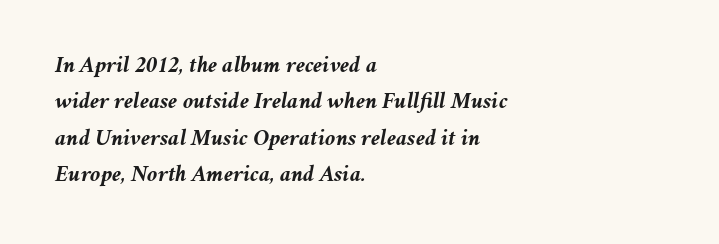
The passage shown is emphatically bold. Notice how the stems are inclined rather than vertical — that's the hallmark of italics. Short and long lines alike share a common starting point at left. Decoration check: the copy has no underline. Leading matches the norm, producing a regular column.
